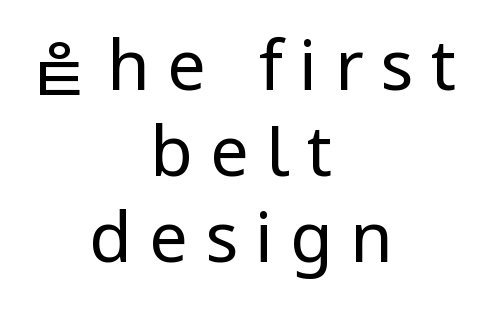
{"serif": "no", "italic": "no", "bold": "no", "weight": "regular", "width": "normal", "stroke_contrast": "low", "x_height": "medium", "monospaced": "no", "underline": "no", "align": "center", "line_spacing": "normal", "line_spacing_ratio": 1.25, "letter_spacing": "wide", "letter_spacing_em": 0.25, "glyph_px": 69}
